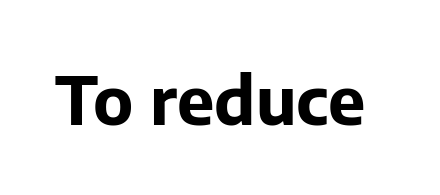
Q: Is the text bold? A: Yes.
Q: Is the text italic (slanted)? A: No, it is upright.
Q: Is the typeface a serif or a sans-serif typeface? A: Sans-serif.
Q: Is the text underlined? A: No.
Q: Is the spacing between letters normal or unusually wide? A: Normal.
Q: Width (condensed, normal, or wide)? A: Normal.
Q: Stroke contrast? A: Low.
Q: x-height? A: Medium.
Q: Monospaced? A: No.
